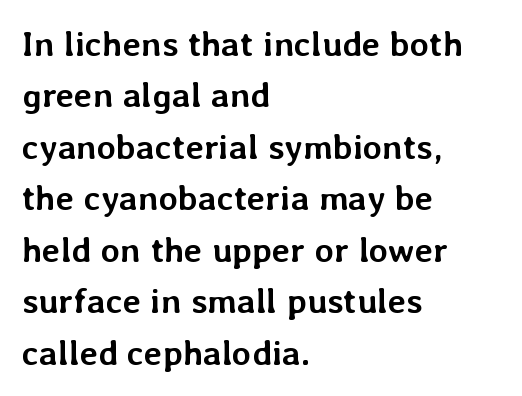
Here the designer chose a conventional face with non-uniform glyph widths. Look at the stroke-to-counter ratio: heavy, a bold. The typography opts for an upright posture over an oblique one. The tracking reads as untouched default to a designer's eye. Compared with a centered layout, this one pins lines to the left instead. Letters rest on an invisible, unmarked baseline.
